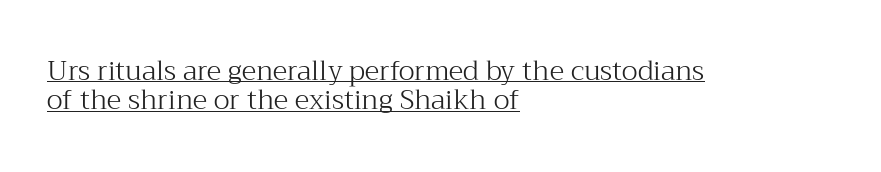
{"italic": "no", "bold": "no", "underline": "yes", "align": "left", "line_spacing": "tight", "line_spacing_ratio": 1.09, "letter_spacing": "normal", "letter_spacing_em": 0.0, "glyph_px": 27}
